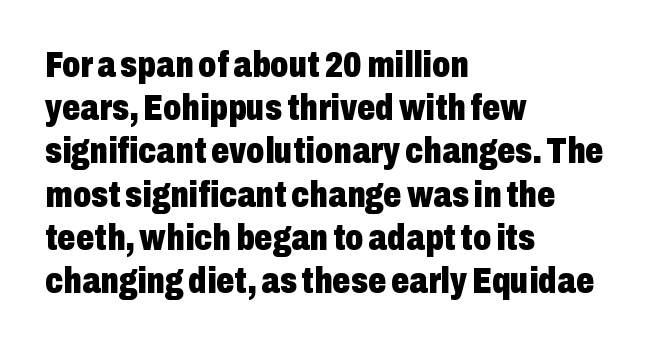
These lines carry a lot of weight — the face is fully bold. The foot of each line stays bare and open. No feet cap the strokes, marking this as sans-serif type. Left-aligned paragraph, ragged on the right. Proportional: the letters do not fall into vertical columns.
